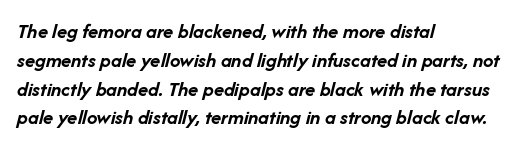
{"italic": "yes", "lean": "right", "slant_degrees": 14, "bold": "yes", "underline": "no", "align": "left", "line_spacing": "normal", "line_spacing_ratio": 1.37, "letter_spacing": "normal", "letter_spacing_em": 0.0, "glyph_px": 21}
